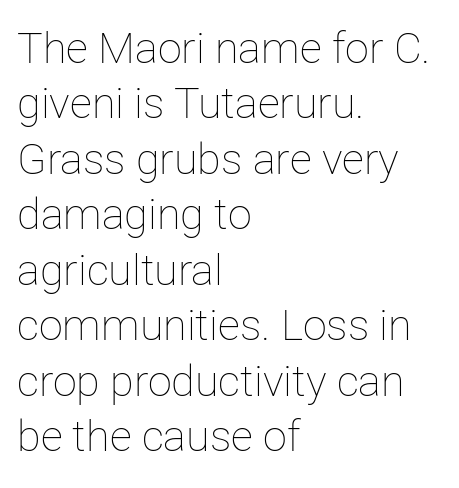
Q: Is the text bold? A: No.
Q: Is the text italic (slanted)? A: No, it is upright.
Q: Is the text underlined? A: No.
Q: How is the paragraph aligned? A: Left-aligned.
Q: Is the spacing between letters normal or unusually wide? A: Normal.
Q: Is the spacing between lines tight, normal or loose? A: Normal.
Q: Width (condensed, normal, or wide)? A: Normal.
Q: Stroke contrast? A: Low.
Q: x-height? A: Medium.
Q: Monospaced? A: No.
